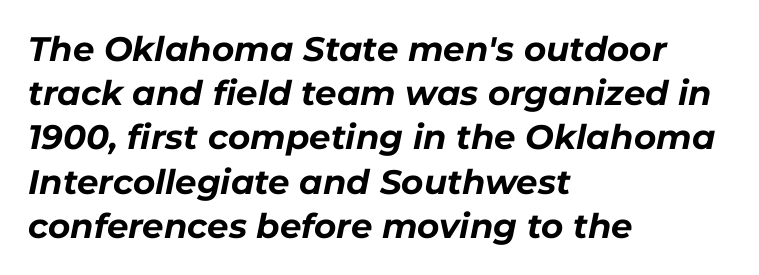
Letter spacing: default. The letters are slanted; this is an italic face. The letters are bold, with thick, heavy strokes. The rendering uses natural spacing where letterforms have individual widths. Plain, unruled lines of type.
